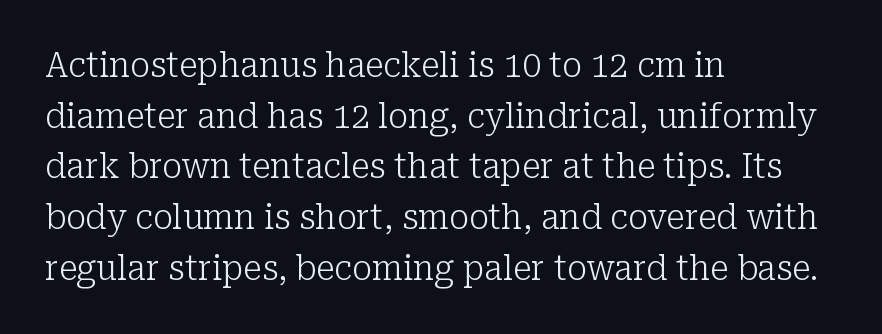
If you drew a ruler down the left edge, every line would touch it. The foot of each line stays bare and open. These lines are rendered in a variable-pitch font. Counters stay open thanks to moderate or lighter strokes. The font family rendered here belongs to the serif group. These lines sit exactly where default settings would place them.
